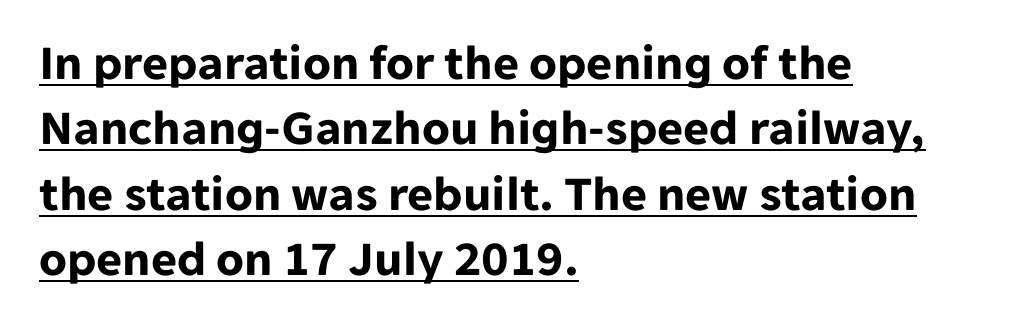
The image shows 50 px bold sans-serif type, upright; set left-aligned, normal line spacing (1.31x), normal letter spacing, underlined; low stroke contrast and a medium x-height.
